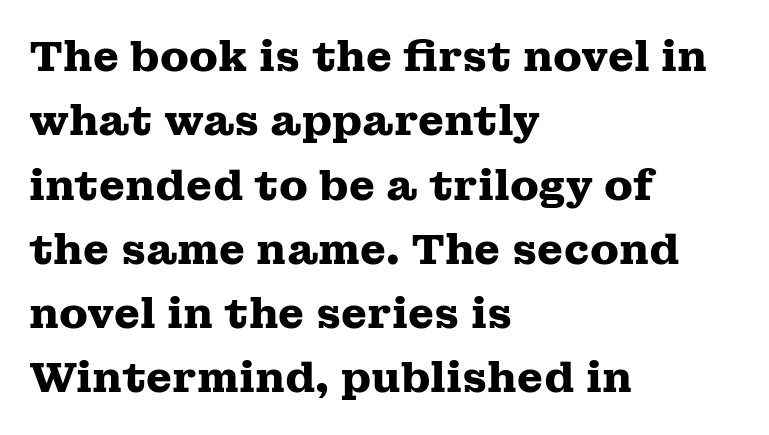
The image shows 42 px heavy, wide serif type, upright; set left-aligned, normal line spacing (1.53x), normal letter spacing, not underlined; medium stroke contrast and a medium x-height.
